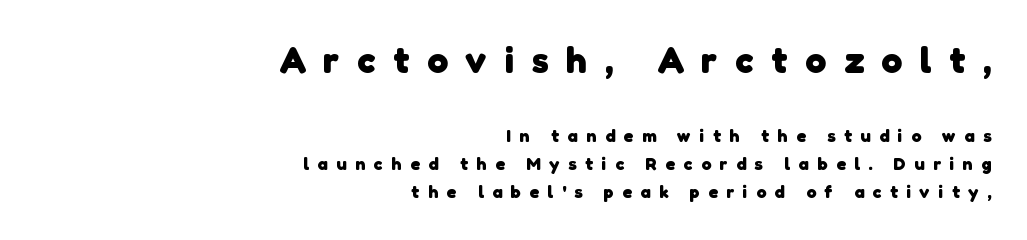
{"serif": "no", "bold": "yes", "weight": "heavy", "width": "normal", "stroke_contrast": "low", "x_height": "medium", "monospaced": "no", "underline": "no", "align": "right", "line_spacing": "normal", "line_spacing_ratio": 1.57, "letter_spacing": "wide", "letter_spacing_em": 0.48, "larger_block": "first", "size_ratio": 2.06, "glyph_px": 37}
